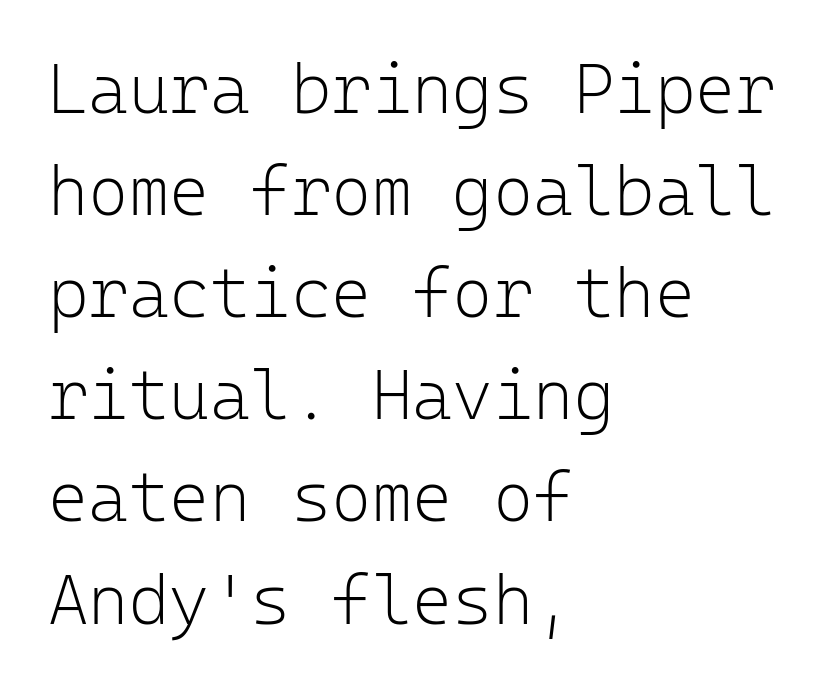
The image shows 69 px light sans-serif type, upright, monospaced; set left-aligned, normal line spacing (1.48x), normal letter spacing, not underlined; low stroke contrast and a medium x-height.
